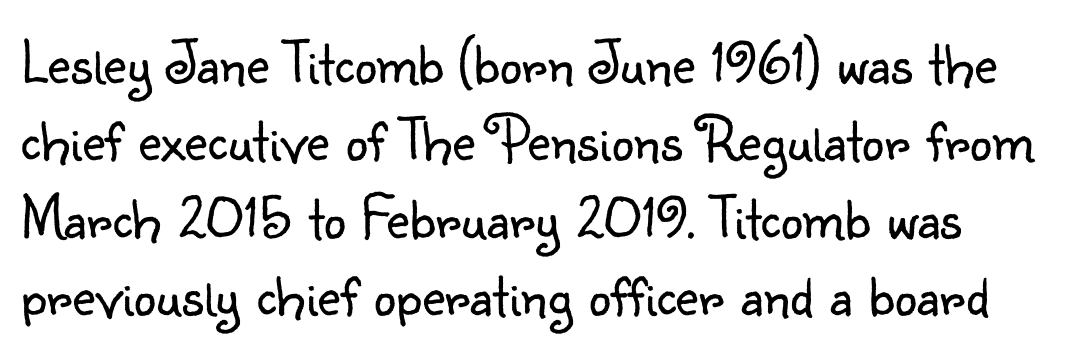
Q: Is the text bold? A: No.
Q: Is the text italic (slanted)? A: No, it is upright.
Q: Is the typeface a serif or a sans-serif typeface? A: Sans-serif.
Q: Is the text underlined? A: No.
Q: Is the spacing between letters normal or unusually wide? A: Normal.
Q: Width (condensed, normal, or wide)? A: Normal.
Q: Stroke contrast? A: Low.
Q: x-height? A: Small.
Q: Monospaced? A: No.
